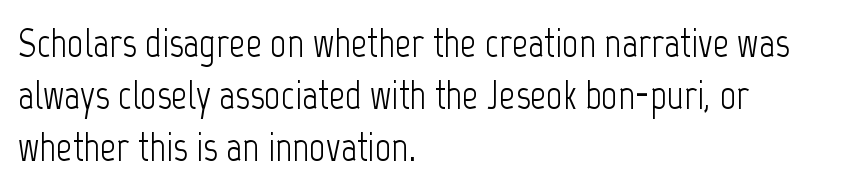
The letters sit at their default tracking, neither squeezed nor spread. The passage is arranged the way most books set body copy — flush left. One glance says typical: line gaps are just what's usual. Is the stroke heavy? The answer is a plain regular-or-lighter. Grotesque or geometric, the face here clearly has no serifs. Rendered with straight, roman letterforms.
